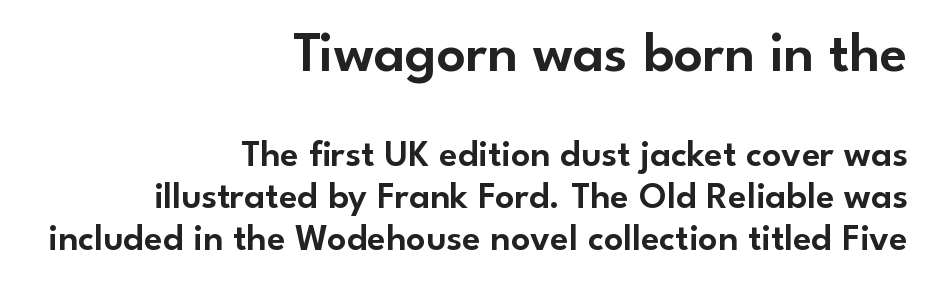
Q: Is the text italic (slanted)? A: No, it is upright.
Q: Is the typeface a serif or a sans-serif typeface? A: Sans-serif.
Q: Is the text underlined? A: No.
Q: How is the paragraph aligned? A: Right-aligned.
Q: Is the spacing between letters normal or unusually wide? A: Normal.
Q: Is the spacing between lines tight, normal or loose? A: Tight.
Q: Which block of text is set in a larger size, the first (top) or the second (bottom)? A: The first (top) one.
Q: Width (condensed, normal, or wide)? A: Normal.
Q: Stroke contrast? A: Low.
Q: x-height? A: Small.
Q: Monospaced? A: No.
